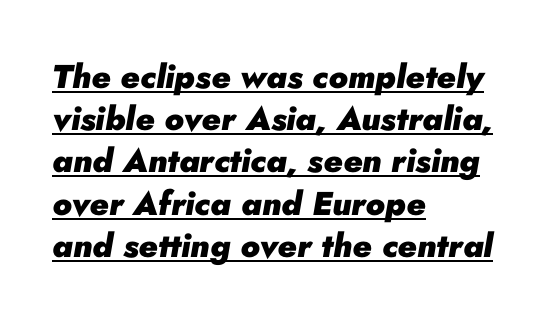
{"italic": "yes", "lean": "right", "slant_degrees": 10, "bold": "yes", "weight": "heavy", "width": "normal", "stroke_contrast": "low", "x_height": "small", "monospaced": "no", "underline": "yes", "align": "left", "line_spacing": "normal", "line_spacing_ratio": 1.28, "letter_spacing": "normal", "letter_spacing_em": 0.0, "glyph_px": 33}
